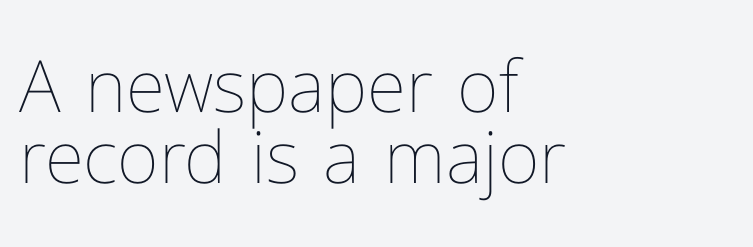
{"italic": "no", "bold": "no", "weight": "thin", "width": "normal", "stroke_contrast": "low", "x_height": "medium", "monospaced": "no", "underline": "no", "align": "left", "line_spacing": "tight", "line_spacing_ratio": 0.98, "letter_spacing": "normal", "letter_spacing_em": 0.0, "glyph_px": 72}
